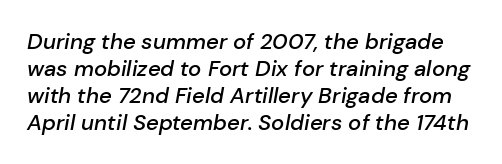
Q: Is the text bold? A: Semi-bold.
Q: Is the text italic (slanted)? A: Yes, it leans right by about 10 degrees.
Q: Is the text underlined? A: No.
Q: Is the spacing between letters normal or unusually wide? A: Normal.
